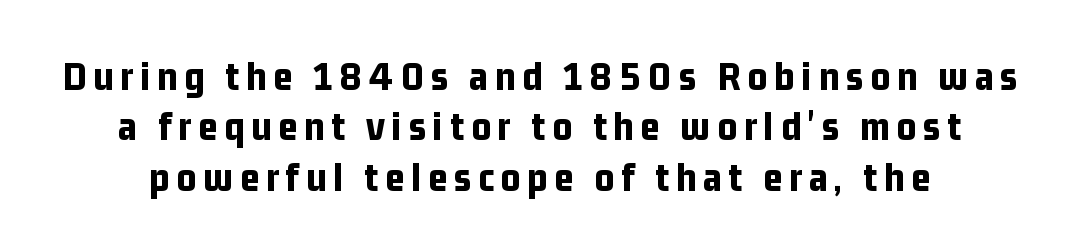
Does the type have serifs? No, each stem ends abruptly. You could not count columns in this text — the font is proportionally spaced. The words here are not underlined. Heavy-handed strokes throughout: this text is bold. Rendered with straight, roman letterforms.
